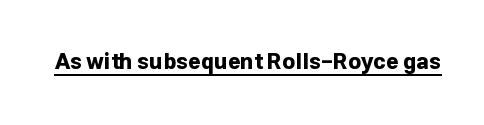
The face used here is rendered with its standard letterfit. These lines were composed using upright roman letters. Strokes here are thick enough to call this a true bold. Is there an underline? Yes — a line sits under the letters.
